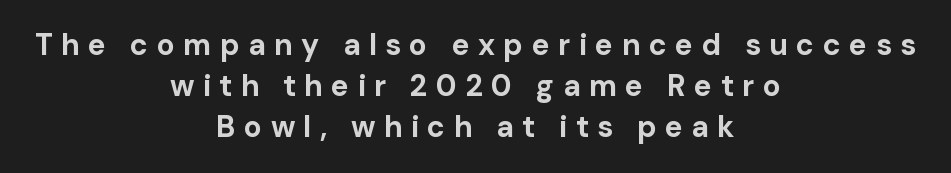
Q: Is the text bold? A: Yes.
Q: Is the text italic (slanted)? A: No, it is upright.
Q: Is the typeface a serif or a sans-serif typeface? A: Sans-serif.
Q: Is the text underlined? A: No.
Q: How is the paragraph aligned? A: Centered.
Q: Is the spacing between letters normal or unusually wide? A: Unusually wide.
Q: Is the spacing between lines tight, normal or loose? A: Normal.
Q: Width (condensed, normal, or wide)? A: Normal.
Q: Stroke contrast? A: Low.
Q: x-height? A: Medium.
Q: Monospaced? A: No.
